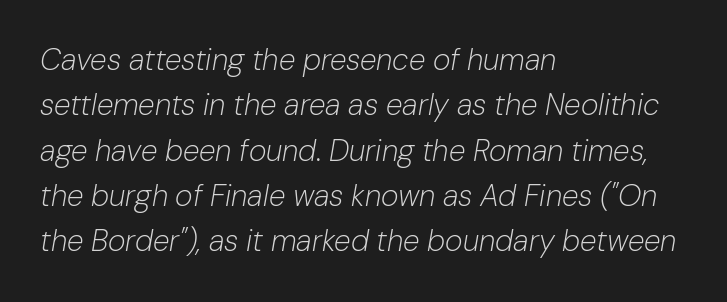
The image shows 30 px light type, italic (leaning right); set left-aligned, normal line spacing (1.51x), normal letter spacing, not underlined; low stroke contrast and a medium x-height.
